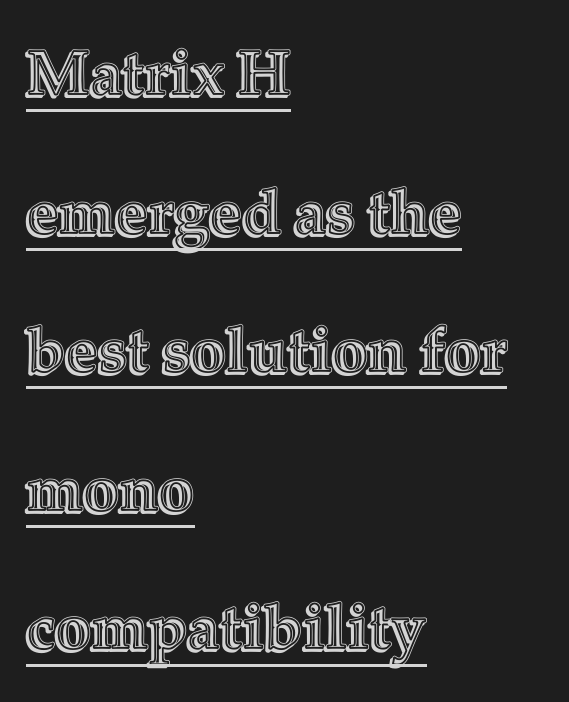
Looks like regular typesetting: each glyph gets only the width it needs. Honestly, the rows look like they've been pulled way apart. Posture: straight, roman, zero tilt. The passage shown is underscored from start to finish. The ragged edge is on the right, which tells us the setting is flush left.
